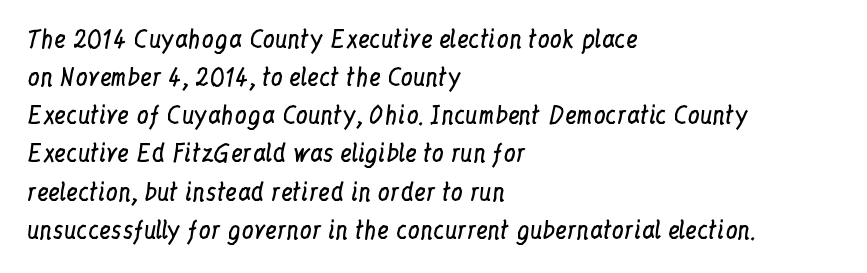
The image shows 24 px text type; set left-aligned, normal line spacing (1.59x), normal letter spacing, not underlined.
